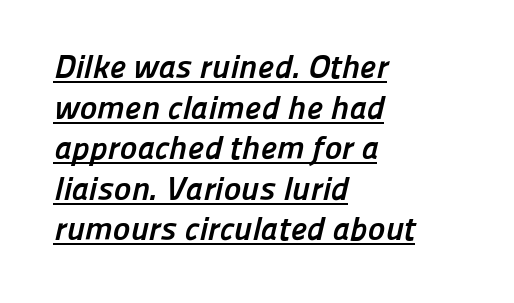
In CSS terms this would be text-align: left. Letter spacing: default. Character widths vary here, with narrow letters taking less room than wide ones. A typographer would call this underscored text. To sum up the face: it is a sans, with no serifs. Its strokes are broad and dark, the hallmark of bold type.
